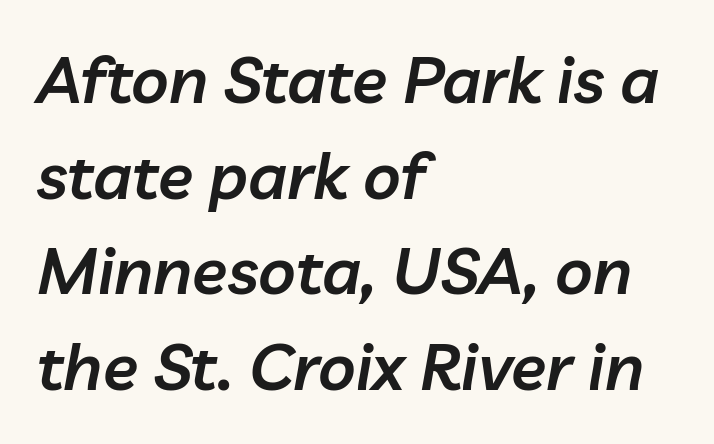
The letters are slanted; this is an italic face. The rag falls on the right side of this text block. Varying glyph widths throughout — classic text-font behaviour. This sample uses plain, unmodified letter spacing.
